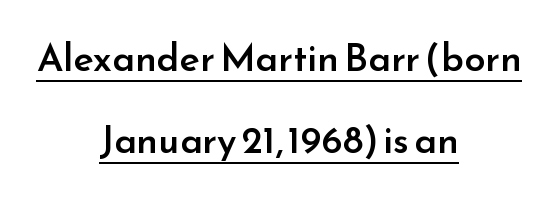
Rendered with straight, roman letterforms. Layout note: lines centered. Unlike a traditional serif, this face leaves its strokes unadorned. This rendering leaves character spacing at its baseline value.
